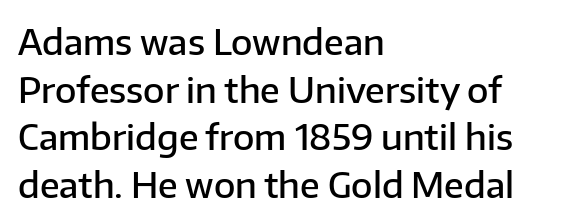
The image shows 35 px semibold sans-serif type, upright; set left-aligned, normal line spacing (1.36x), normal letter spacing, not underlined; low stroke contrast and a medium x-height.
